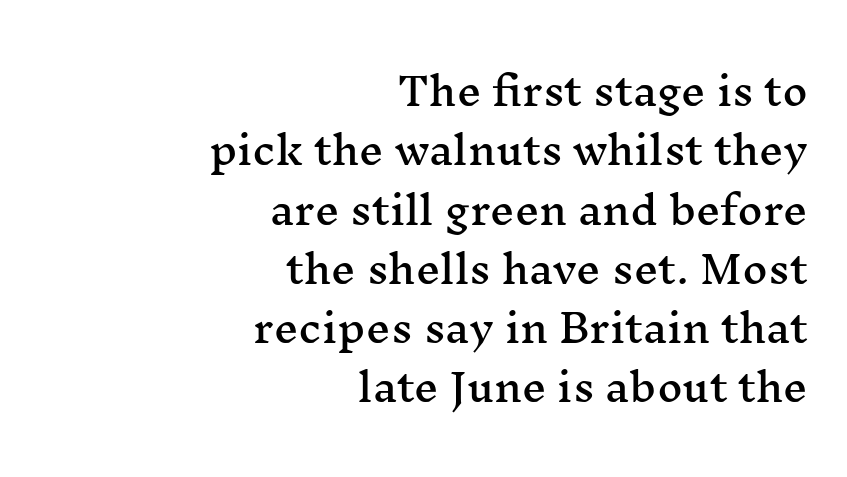
{"serif": "yes", "italic": "no", "width": "wide", "stroke_contrast": "medium", "x_height": "medium", "monospaced": "no", "underline": "no", "align": "right", "line_spacing": "normal", "line_spacing_ratio": 1.52, "letter_spacing": "normal", "letter_spacing_em": 0.0, "glyph_px": 39}
